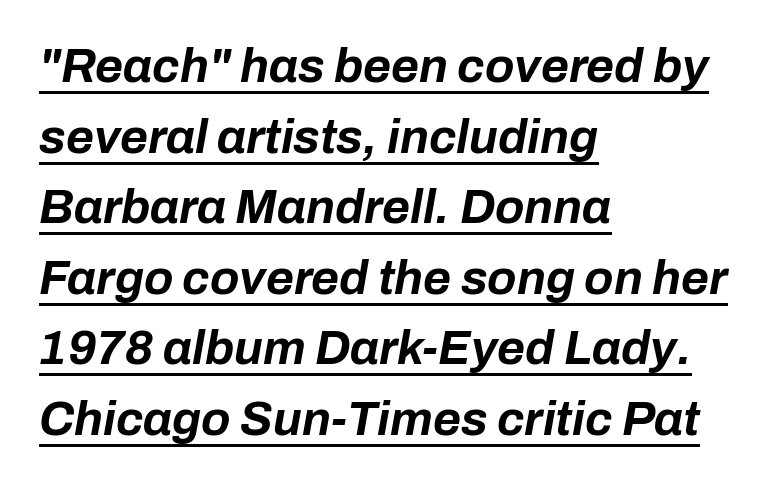
{"italic": "yes", "lean": "right", "slant_degrees": 10, "bold": "yes", "weight": "bold", "width": "normal", "stroke_contrast": "low", "x_height": "medium", "monospaced": "no", "underline": "yes", "align": "left", "line_spacing": "normal", "line_spacing_ratio": 1.47, "letter_spacing": "normal", "letter_spacing_em": 0.0, "glyph_px": 48}
